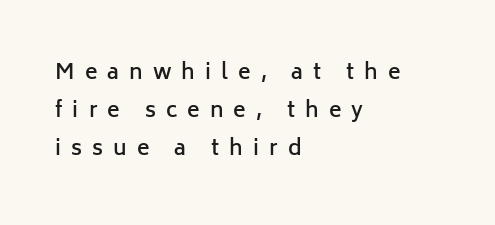
The image shows 21 px text type, upright; set left-aligned, line spacing 1.81x, unusually wide letter spacing (+0.48 em), not underlined.
